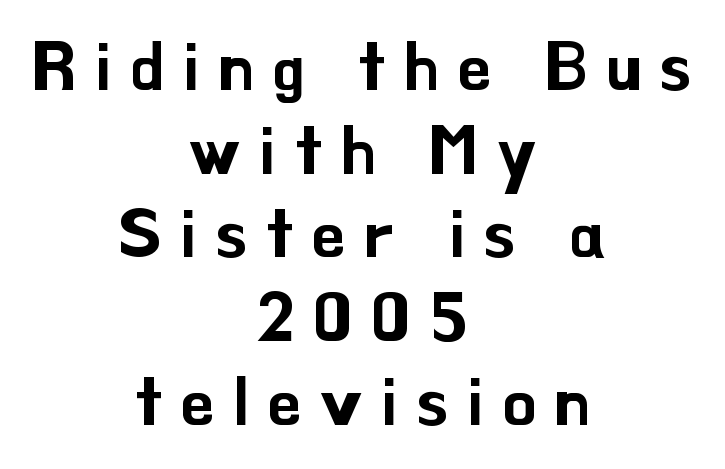
These lines have a slow, spaced-out rhythm from letter to letter. Designer's note — italics off, roman on. The baseline area is clear. The letters carry no serifs — their stems end cleanly without finishing strokes. These lines are rendered in a variable-pitch font.
